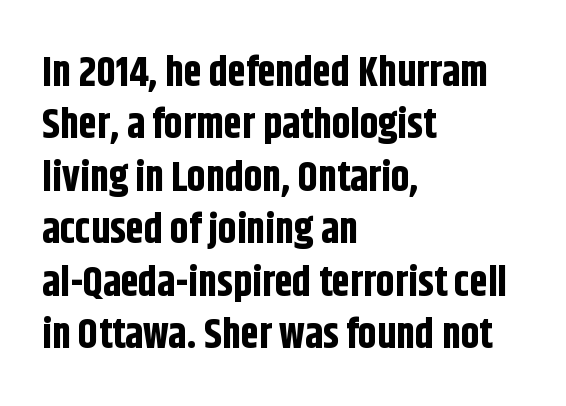
Q: Is the text bold? A: Yes.
Q: Is the text italic (slanted)? A: No, it is upright.
Q: Is the typeface a serif or a sans-serif typeface? A: Sans-serif.
Q: Is the text underlined? A: No.
Q: How is the paragraph aligned? A: Left-aligned.
Q: Is the spacing between letters normal or unusually wide? A: Normal.
Q: Is the spacing between lines tight, normal or loose? A: Normal.
Q: Width (condensed, normal, or wide)? A: Condensed.
Q: Stroke contrast? A: Low.
Q: x-height? A: Large.
Q: Monospaced? A: No.
